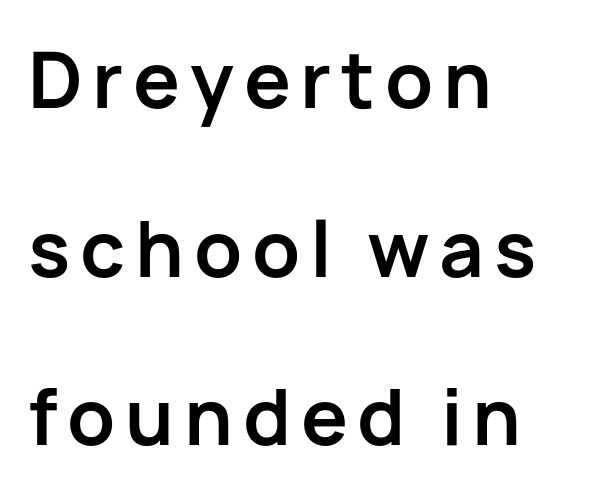
Does the leading feel generous? Absolutely, it's lavish. The type family on display is of the sans-serif kind. A typesetter would call this proportional, since set widths differ per character. Unmarked baselines from the first word to the last. A student would call this left alignment; a typographer would say flush left, rag right. Characters remain perfectly vertical along every line.
